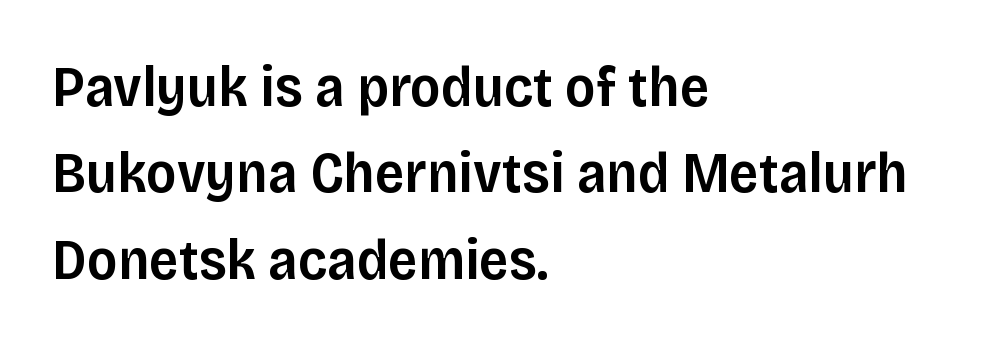
{"serif": "no", "italic": "no", "bold": "semi", "weight": "semibold", "width": "normal", "stroke_contrast": "low", "x_height": "large", "monospaced": "no", "underline": "no", "align": "left", "line_spacing": "normal", "line_spacing_ratio": 1.49, "letter_spacing": "normal", "letter_spacing_em": 0.0, "glyph_px": 58}
